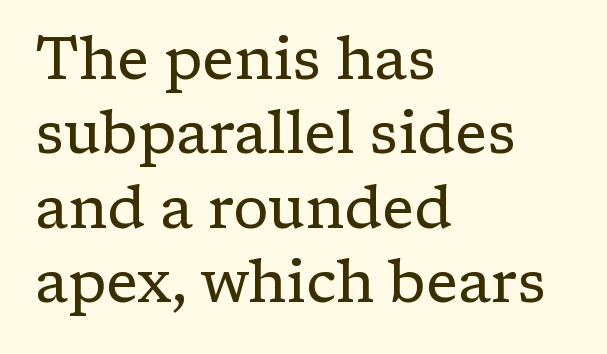
Q: Is the text bold? A: No.
Q: Is the text italic (slanted)? A: No, it is upright.
Q: Is the typeface a serif or a sans-serif typeface? A: Serif.
Q: Is the text underlined? A: No.
Q: How is the paragraph aligned? A: Left-aligned.
Q: Is the spacing between letters normal or unusually wide? A: Normal.
Q: Is the spacing between lines tight, normal or loose? A: Normal.
Q: Width (condensed, normal, or wide)? A: Normal.
Q: Stroke contrast? A: Low.
Q: x-height? A: Medium.
Q: Monospaced? A: No.
